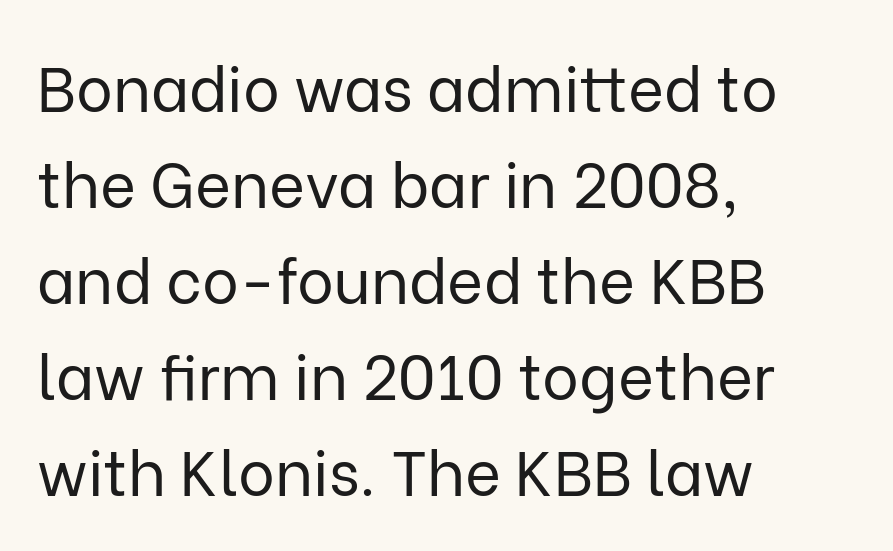
Q: Is the text bold? A: No.
Q: Is the text italic (slanted)? A: No, it is upright.
Q: Is the typeface a serif or a sans-serif typeface? A: Sans-serif.
Q: Is the text underlined? A: No.
Q: How is the paragraph aligned? A: Left-aligned.
Q: Is the spacing between letters normal or unusually wide? A: Normal.
Q: Is the spacing between lines tight, normal or loose? A: Normal.
Q: Width (condensed, normal, or wide)? A: Normal.
Q: Stroke contrast? A: Low.
Q: x-height? A: Medium.
Q: Monospaced? A: No.
